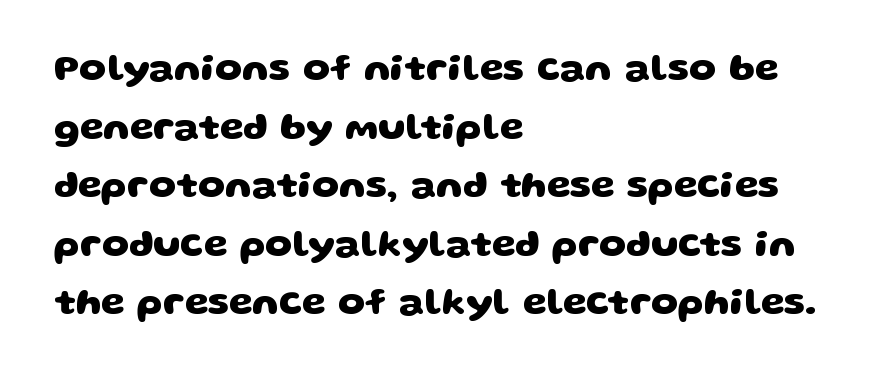
The image shows 38 px heavy, wide sans-serif type; set left-aligned, normal line spacing (1.54x), normal letter spacing, not underlined; low stroke contrast and a large x-height.
